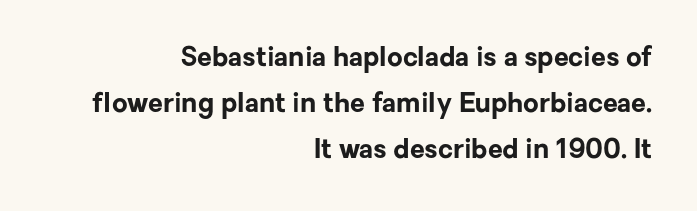
{"italic": "no", "bold": "yes", "underline": "no", "align": "right", "line_spacing_ratio": 1.71, "letter_spacing": "normal", "letter_spacing_em": 0.0, "glyph_px": 27}
